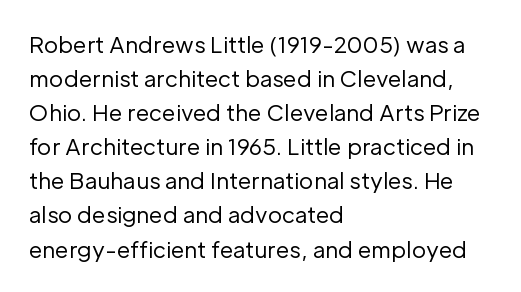
Q: Is the text bold? A: No.
Q: Is the text italic (slanted)? A: No, it is upright.
Q: Is the text underlined? A: No.
Q: How is the paragraph aligned? A: Left-aligned.
Q: Is the spacing between letters normal or unusually wide? A: Normal.
Q: Is the spacing between lines tight, normal or loose? A: Normal.
